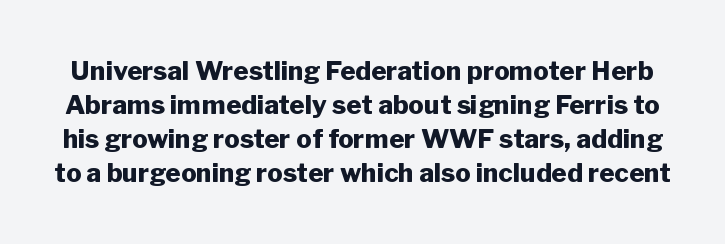
{"italic": "no", "bold": "yes", "underline": "no", "line_spacing": "normal", "line_spacing_ratio": 1.31, "letter_spacing": "normal", "letter_spacing_em": 0.0, "glyph_px": 26}
